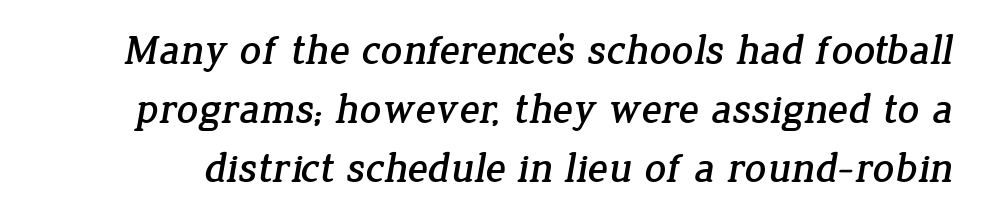
Interline gaps are of average width in this sample. The passage shown is typed in a proportional face where columns would drift. What stands out about the letter spacing? Nothing — it is the standard amount. Beneath every word, the page is bare. Check where the strokes stop: tiny serifs finish them off.
